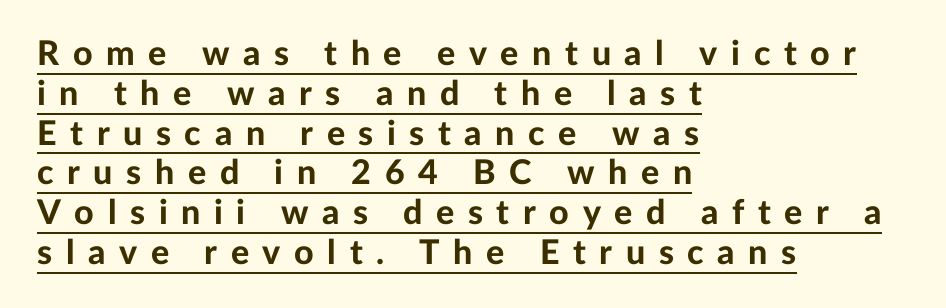
Q: Is the text bold? A: Yes.
Q: Is the text italic (slanted)? A: No, it is upright.
Q: Is the typeface a serif or a sans-serif typeface? A: Sans-serif.
Q: Is the text underlined? A: Yes.
Q: How is the paragraph aligned? A: Left-aligned.
Q: Is the spacing between letters normal or unusually wide? A: Unusually wide.
Q: Width (condensed, normal, or wide)? A: Normal.
Q: Stroke contrast? A: Low.
Q: x-height? A: Medium.
Q: Monospaced? A: No.
